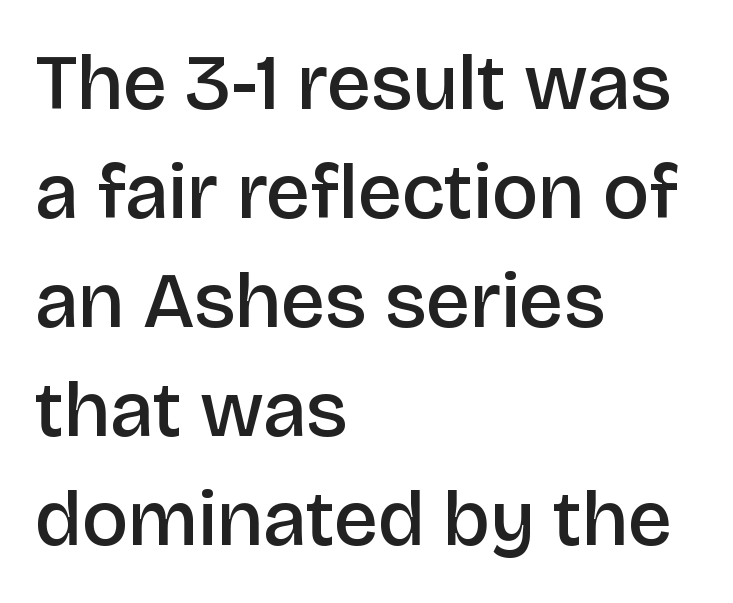
Q: Is the text bold? A: Semi-bold.
Q: Is the text italic (slanted)? A: No, it is upright.
Q: Is the typeface a serif or a sans-serif typeface? A: Sans-serif.
Q: Is the text underlined? A: No.
Q: How is the paragraph aligned? A: Left-aligned.
Q: Is the spacing between letters normal or unusually wide? A: Normal.
Q: Is the spacing between lines tight, normal or loose? A: Normal.
Q: Width (condensed, normal, or wide)? A: Normal.
Q: Stroke contrast? A: Low.
Q: x-height? A: Large.
Q: Monospaced? A: No.
